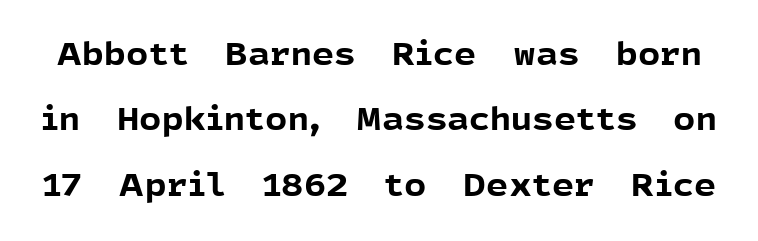
This sample has the flowing, uneven cadence of proportional lettering. In terms of posture, this sample is upright. You could fit nearly another row in the gap between these rows. Classification — sans serif.
